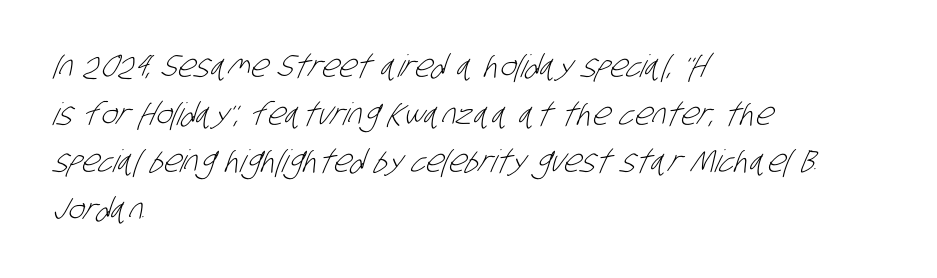
{"serif": "no", "bold": "no", "weight": "light", "width": "condensed", "stroke_contrast": "low", "x_height": "large", "monospaced": "no", "underline": "no", "align": "left", "line_spacing": "normal", "line_spacing_ratio": 1.54, "letter_spacing": "normal", "letter_spacing_em": 0.0, "glyph_px": 31}
